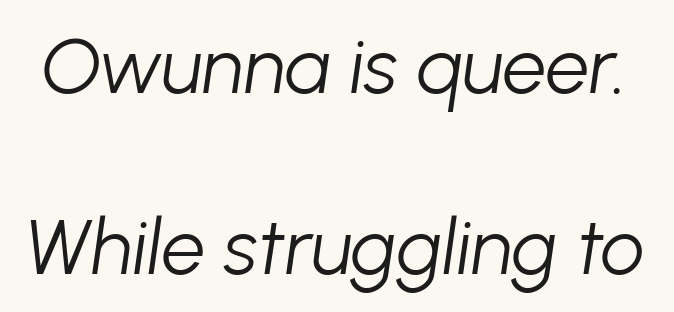
Q: Is the text bold? A: No.
Q: Is the text italic (slanted)? A: Yes, it leans right by about 8 degrees.
Q: Is the text underlined? A: No.
Q: Is the spacing between letters normal or unusually wide? A: Normal.
Q: Is the spacing between lines tight, normal or loose? A: Loose.
Q: Width (condensed, normal, or wide)? A: Normal.
Q: Stroke contrast? A: Low.
Q: x-height? A: Medium.
Q: Monospaced? A: No.
